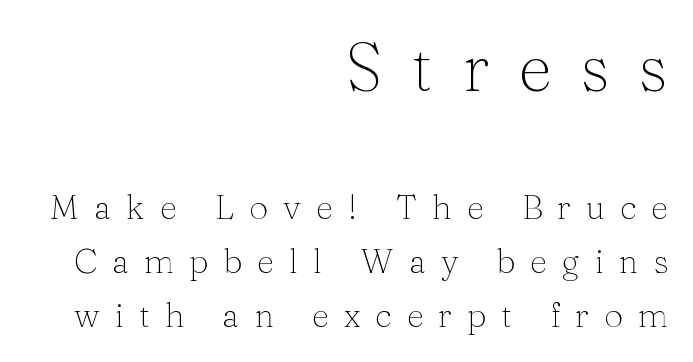
{"serif": "yes", "italic": "no", "bold": "no", "weight": "thin", "width": "normal", "stroke_contrast": "medium", "x_height": "medium", "monospaced": "no", "underline": "no", "align": "right", "line_spacing": "normal", "line_spacing_ratio": 1.59, "letter_spacing": "wide", "letter_spacing_em": 0.44, "larger_block": "first", "size_ratio": 1.97, "glyph_px": 67}
